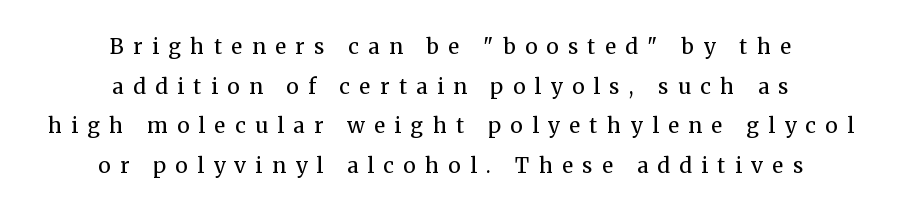
The image shows 21 px text type, upright; set centered, line spacing 1.89x, unusually wide letter spacing (+0.45 em), not underlined.
